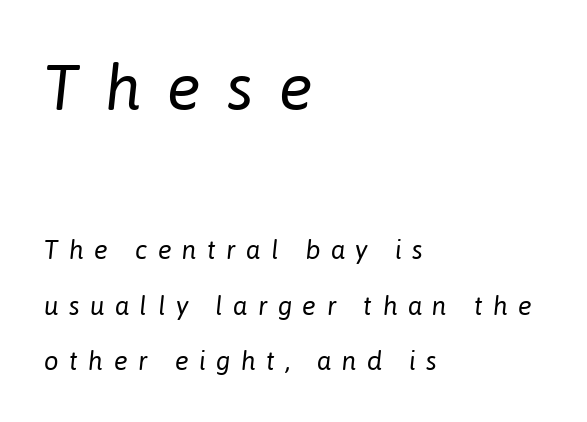
{"italic": "yes", "lean": "right", "slant_degrees": 6, "bold": "no", "weight": "regular", "width": "normal", "stroke_contrast": "low", "x_height": "medium", "monospaced": "no", "underline": "no", "align": "left", "line_spacing": "loose", "line_spacing_ratio": 2.14, "letter_spacing": "wide", "letter_spacing_em": 0.4, "larger_block": "first", "size_ratio": 2.46, "glyph_px": 64}
